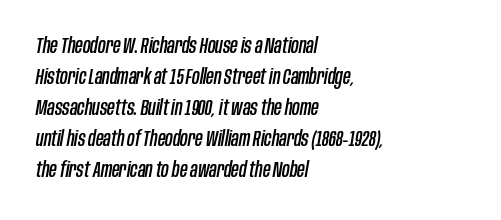
{"italic": "yes", "lean": "right", "slant_degrees": 10, "underline": "no", "align": "left", "line_spacing": "normal", "line_spacing_ratio": 1.48, "letter_spacing": "normal", "letter_spacing_em": 0.0, "glyph_px": 21}
